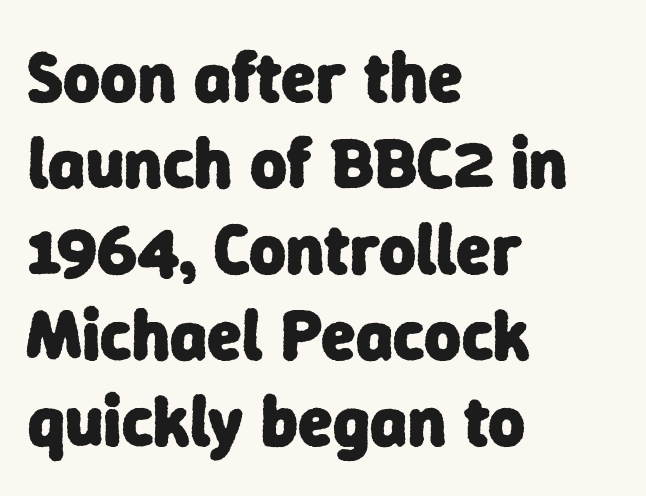
{"serif": "no", "bold": "yes", "weight": "heavy", "width": "normal", "stroke_contrast": "low", "x_height": "medium", "monospaced": "no", "underline": "no", "align": "left", "line_spacing_ratio": 1.21, "letter_spacing": "normal", "letter_spacing_em": 0.0, "glyph_px": 71}
